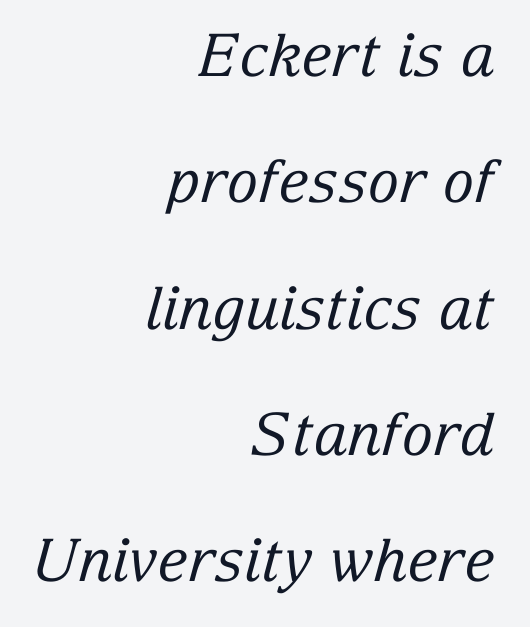
Q: Is the text bold? A: No.
Q: Is the text italic (slanted)? A: Yes, it leans right by about 15 degrees.
Q: Is the typeface a serif or a sans-serif typeface? A: Serif.
Q: Is the text underlined? A: No.
Q: How is the paragraph aligned? A: Right-aligned.
Q: Is the spacing between letters normal or unusually wide? A: Normal.
Q: Is the spacing between lines tight, normal or loose? A: Loose.
Q: Width (condensed, normal, or wide)? A: Normal.
Q: Stroke contrast? A: Low.
Q: x-height? A: Medium.
Q: Monospaced? A: No.
